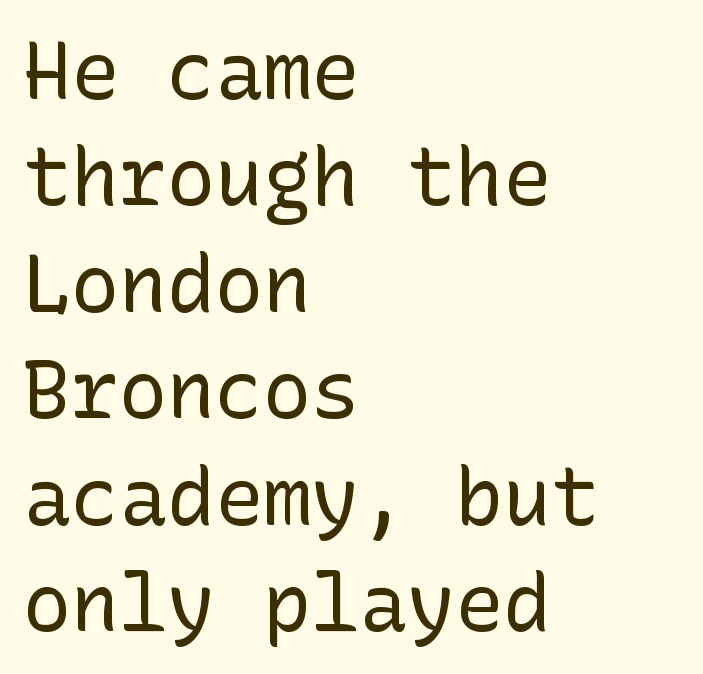
Is there much room between lines? A standard amount, neither cramped nor airy. The letters stand upright; this is a roman face. Stems here are at most as thick as an everyday book face. Clear beneath every line of the passage. Letterform terminals end flat and unadorned throughout the passage.
